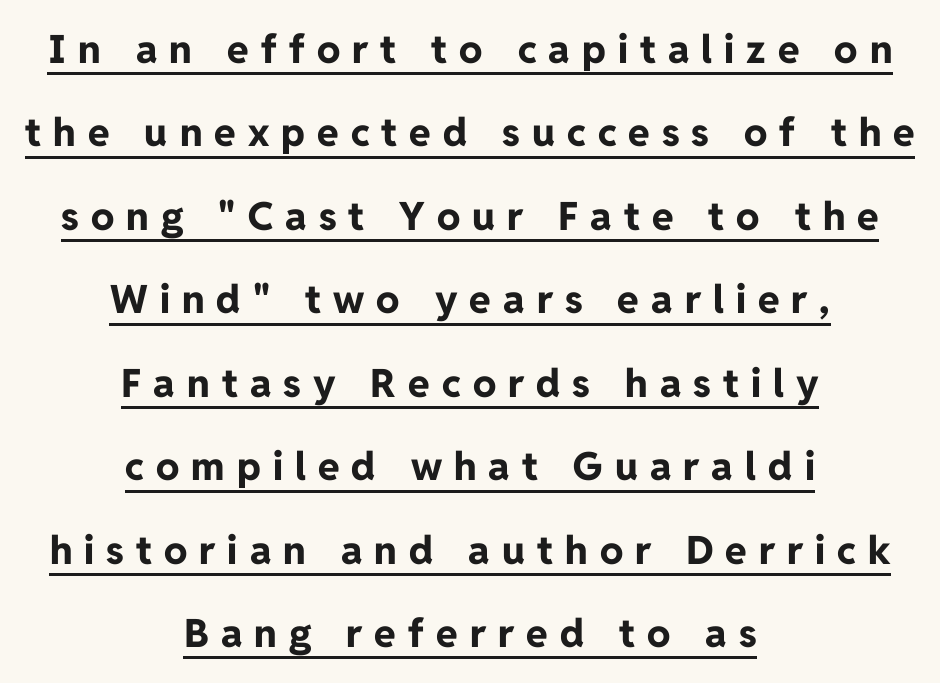
Q: Is the text bold? A: Yes.
Q: Is the text italic (slanted)? A: No, it is upright.
Q: Is the typeface a serif or a sans-serif typeface? A: Sans-serif.
Q: Is the text underlined? A: Yes.
Q: How is the paragraph aligned? A: Centered.
Q: Is the spacing between letters normal or unusually wide? A: Unusually wide.
Q: Is the spacing between lines tight, normal or loose? A: Loose.
Q: Width (condensed, normal, or wide)? A: Normal.
Q: Stroke contrast? A: Low.
Q: x-height? A: Medium.
Q: Monospaced? A: No.
